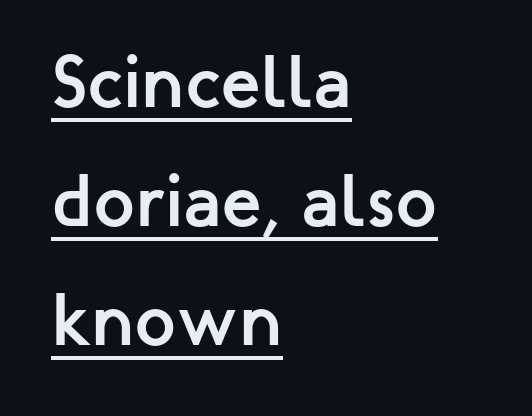
Q: Is the text bold? A: Yes.
Q: Is the text italic (slanted)? A: No, it is upright.
Q: Is the typeface a serif or a sans-serif typeface? A: Sans-serif.
Q: Is the text underlined? A: Yes.
Q: How is the paragraph aligned? A: Left-aligned.
Q: Is the spacing between letters normal or unusually wide? A: Normal.
Q: Is the spacing between lines tight, normal or loose? A: Normal.
Q: Width (condensed, normal, or wide)? A: Normal.
Q: Stroke contrast? A: Low.
Q: x-height? A: Medium.
Q: Monospaced? A: No.
